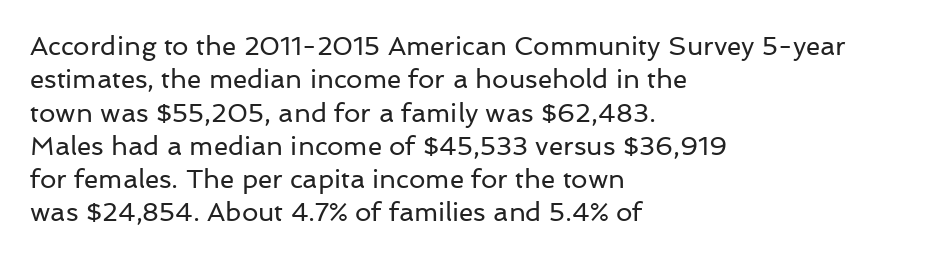
The image shows 26 px text type, upright; set left-aligned, normal line spacing (1.28x), normal letter spacing, not underlined.
